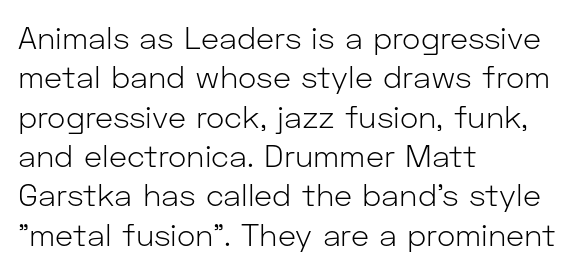
The image shows 31 px light sans-serif type, upright; set left-aligned, normal line spacing (1.27x), normal letter spacing, not underlined; low stroke contrast and a medium x-height.
